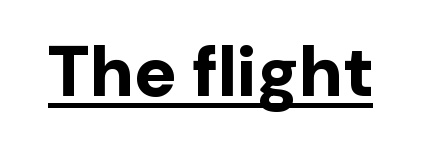
The image shows 71 px bold sans-serif type, upright; set normal letter spacing, underlined; low stroke contrast and a medium x-height.
